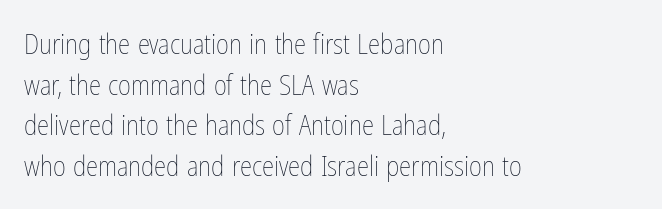
The image shows 28 px thin, condensed type, upright; set left-aligned, normal line spacing (1.45x), normal letter spacing, not underlined; low stroke contrast and a medium x-height.
